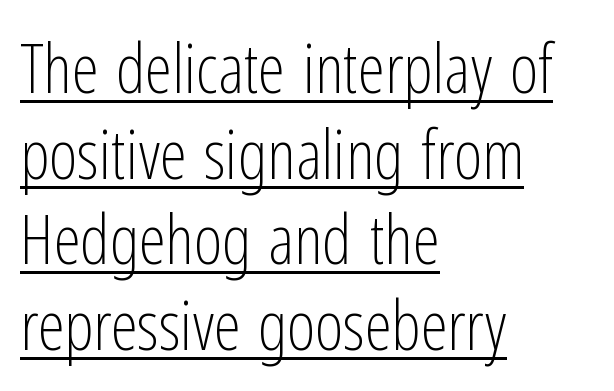
The face used here is a sans, in the tradition of grotesques and geometrics. The passage shown is not bold in any degree. It's the straight-up-and-down kind of type. This rendering features underlined lettering. The passage shown is typed in a proportional face where columns would drift.
